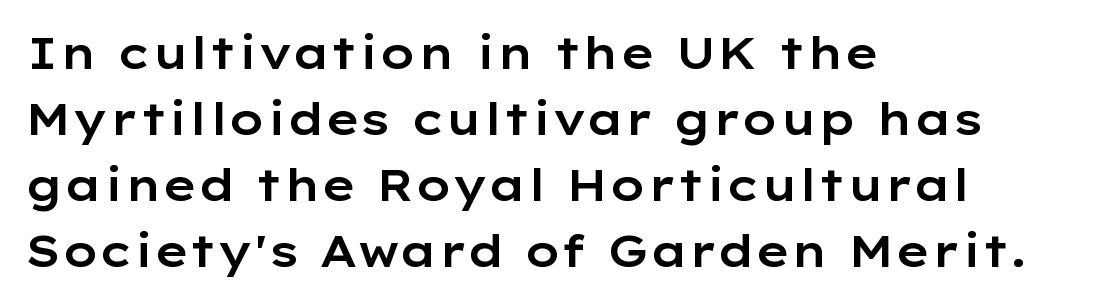
Type without underlining. Each letter keeps its own natural width here, so spacing adapts to shape. Reading down the column, the eye jumps a familiar distance to each next line. When letters stand straight like this, we call the style roman or upright. Standard letterfit; no display-style spreading of the glyphs. Leftover space on each line is placed entirely after the last word.
